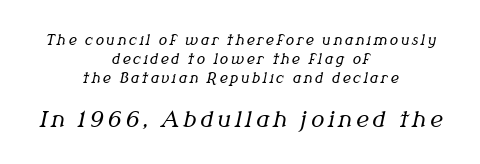
{"italic": "yes", "lean": "right", "slant_degrees": 12, "bold": "no", "underline": "no", "align": "center", "line_spacing": "normal", "line_spacing_ratio": 1.36, "larger_block": "second", "size_ratio": 1.57, "glyph_px": 22}
